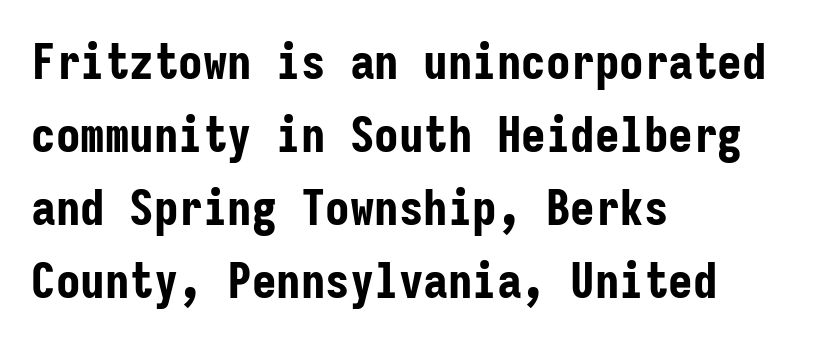
Notice how the passage keeps a crisp vertical edge on the left only. The letters stand straight up with perfectly vertical stems. Rule under the text: the space is simply empty. On the weight axis this lands at bold, roughly 700. Baseline-to-baseline distance is the conventional proportion of letter height. This sample has the even, mechanical cadence of fixed-width lettering.
